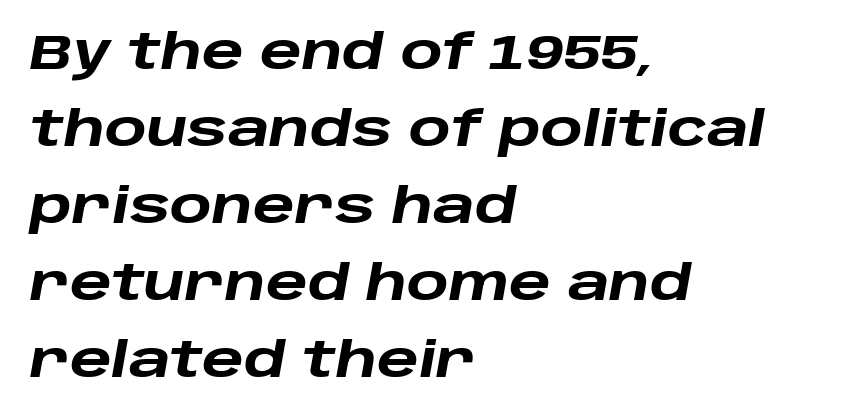
{"italic": "yes", "lean": "right", "slant_degrees": 10, "bold": "yes", "weight": "heavy", "width": "wide", "stroke_contrast": "low", "x_height": "large", "monospaced": "no", "underline": "no", "align": "left", "line_spacing": "normal", "line_spacing_ratio": 1.57, "letter_spacing": "normal", "letter_spacing_em": 0.0, "glyph_px": 49}
